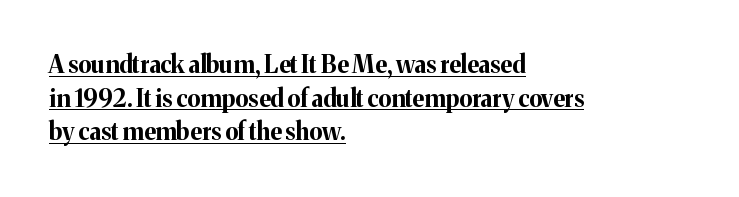
Q: Is the text bold? A: Yes.
Q: Is the text italic (slanted)? A: No, it is upright.
Q: Is the text underlined? A: Yes.
Q: How is the paragraph aligned? A: Left-aligned.
Q: Is the spacing between letters normal or unusually wide? A: Normal.
Q: Is the spacing between lines tight, normal or loose? A: Normal.
